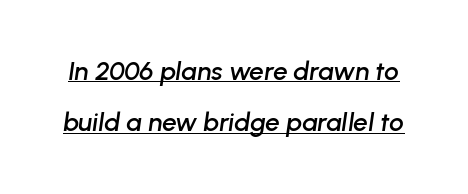
{"italic": "yes", "lean": "right", "slant_degrees": 8, "underline": "yes", "line_spacing": "loose", "line_spacing_ratio": 1.98, "letter_spacing": "normal", "letter_spacing_em": 0.0, "glyph_px": 26}
